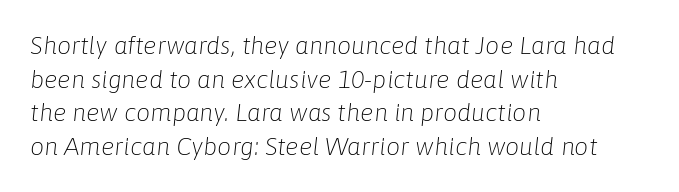
{"italic": "yes", "lean": "right", "slant_degrees": 6, "bold": "no", "underline": "no", "align": "left", "line_spacing": "normal", "line_spacing_ratio": 1.35, "letter_spacing": "normal", "letter_spacing_em": 0.0, "glyph_px": 25}
